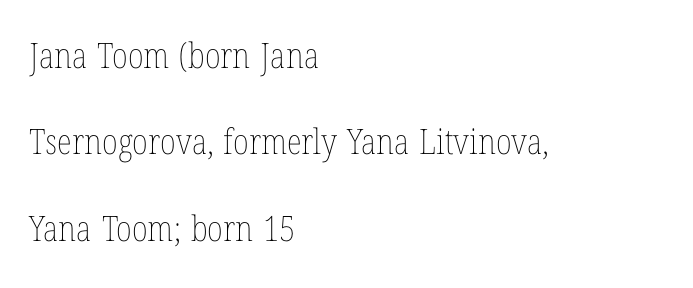
The image shows 35 px thin, condensed type, upright; set left-aligned, loose line spacing (2.47x), normal letter spacing, not underlined; low stroke contrast and a medium x-height.
